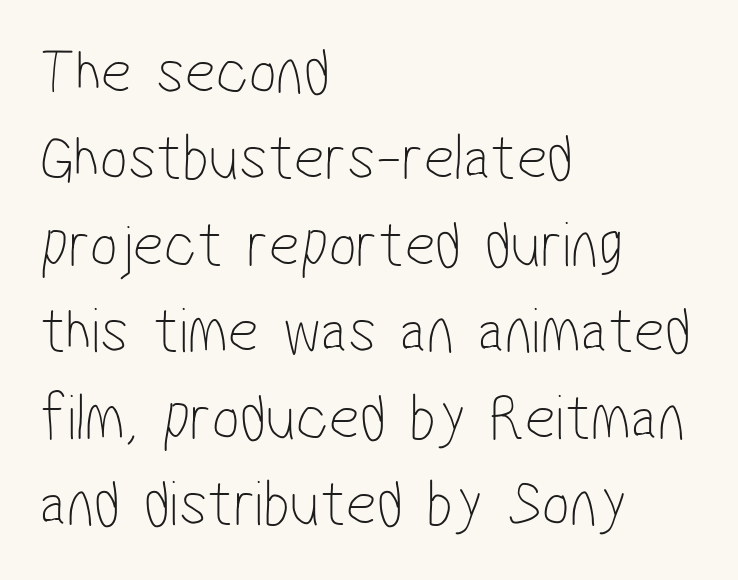
The designer left line spacing at the default. This reads as an unemphasized weight, regular at the heaviest. The ragged edge is on the right, which tells us the setting is flush left. The face used here is a sans, in the tradition of grotesques and geometrics. Is this a fixed-width face? No — the glyphs have proportional, varying widths.
